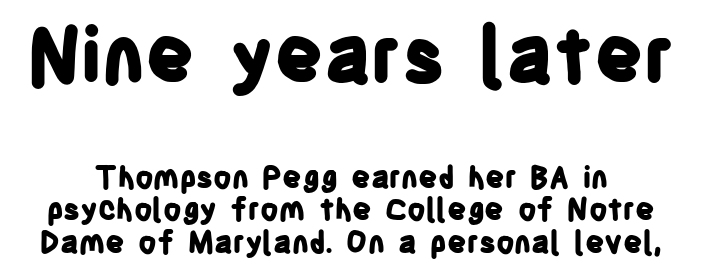
{"serif": "no", "italic": "no", "bold": "yes", "weight": "bold", "width": "condensed", "stroke_contrast": "low", "x_height": "large", "monospaced": "no", "underline": "no", "line_spacing": "tight", "line_spacing_ratio": 1.09, "letter_spacing": "normal", "letter_spacing_em": 0.0, "larger_block": "first", "size_ratio": 2.53, "glyph_px": 76}
